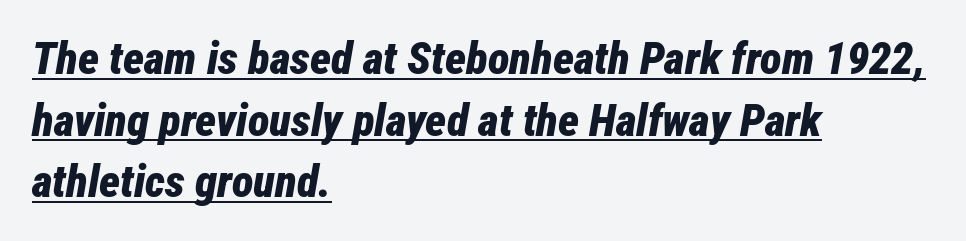
The image shows 45 px bold, condensed type, italic (leaning right); set left-aligned, normal line spacing (1.37x), normal letter spacing, underlined; low stroke contrast and a medium x-height.
